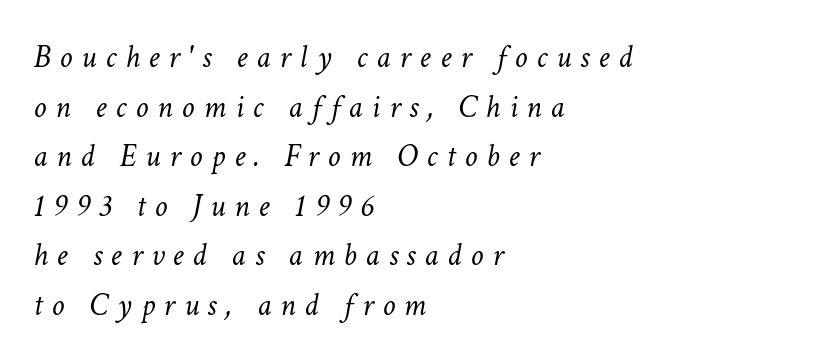
Is the block centered? No — it sits flush against the left margin. This rendering features lettering with no underline. The letters advance in unequal steps, a hallmark of proportional type. Characters follow at a spacing far wider than the type designer built in. Letters have the restrained weight of plain body copy at most. The glyphs look as if they've been sheared to an angle.
